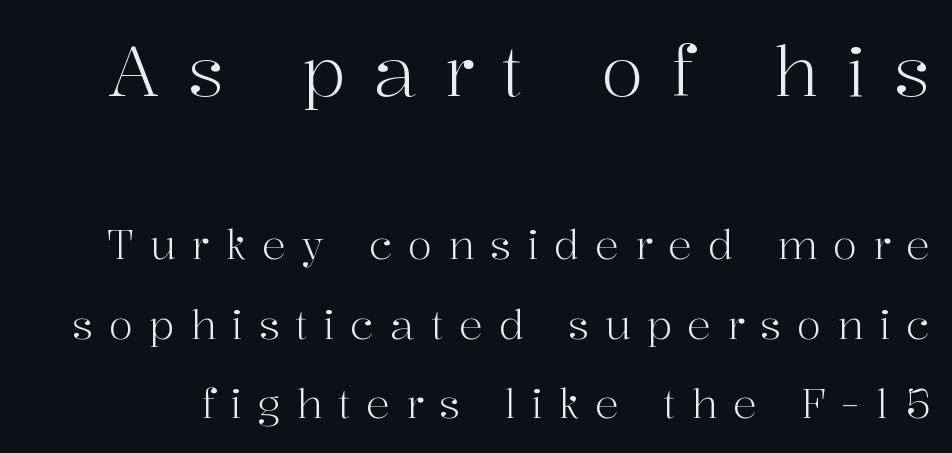
{"serif": "yes", "italic": "no", "bold": "no", "weight": "light", "width": "normal", "stroke_contrast": "high", "x_height": "medium", "monospaced": "no", "underline": "no", "line_spacing": "loose", "line_spacing_ratio": 1.99, "letter_spacing": "wide", "letter_spacing_em": 0.39, "larger_block": "first", "size_ratio": 1.75, "glyph_px": 70}
